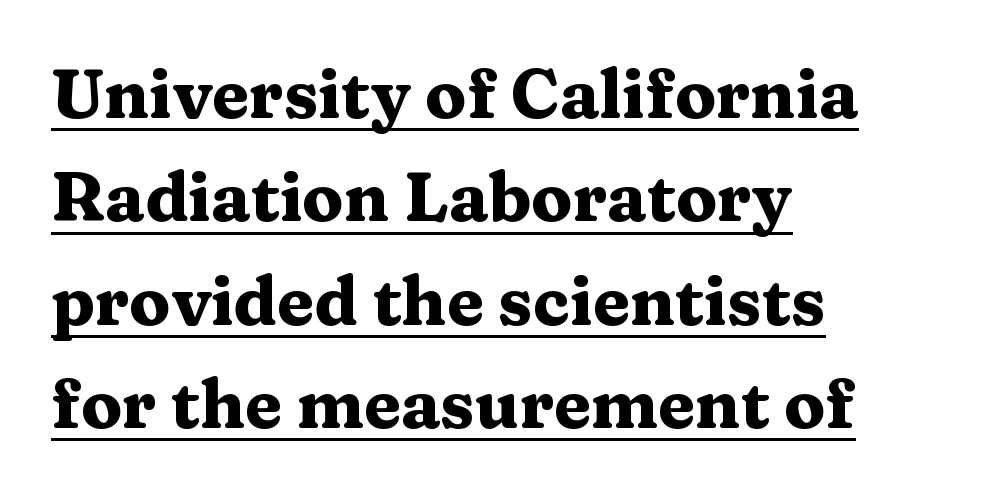
{"serif": "yes", "italic": "no", "bold": "yes", "weight": "heavy", "width": "wide", "stroke_contrast": "medium", "x_height": "medium", "monospaced": "no", "underline": "yes", "align": "left", "line_spacing": "normal", "line_spacing_ratio": 1.52, "letter_spacing": "normal", "letter_spacing_em": 0.0, "glyph_px": 68}
